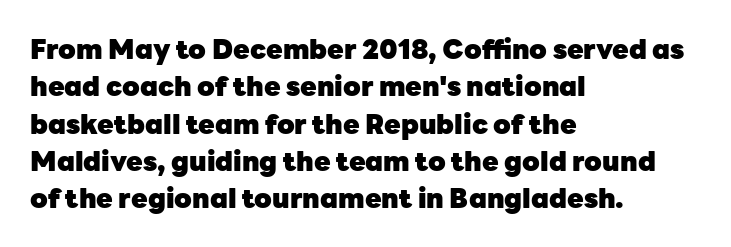
{"italic": "no", "bold": "yes", "underline": "no", "align": "left", "line_spacing": "normal", "line_spacing_ratio": 1.38, "letter_spacing": "normal", "letter_spacing_em": 0.0, "glyph_px": 27}
